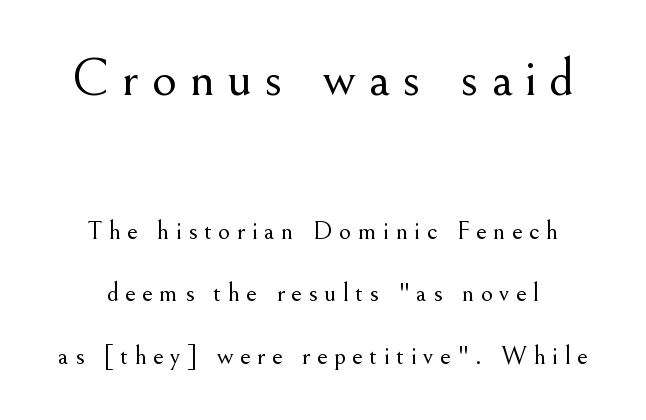
The image shows 54 px light serif type, upright; set loose line spacing (2.3x), unusually wide letter spacing (+0.23 em), not underlined; the first (top) block is 2.0x larger; medium stroke contrast and a small x-height.
